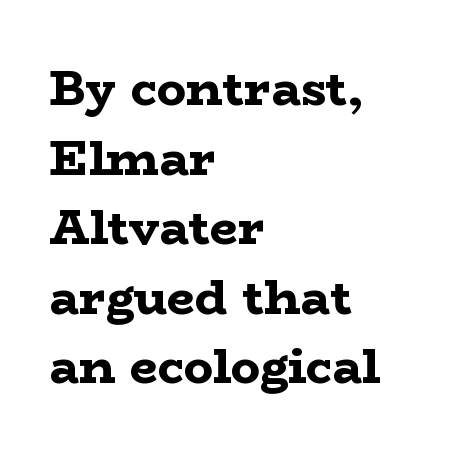
{"serif": "yes", "italic": "no", "bold": "yes", "weight": "bold", "width": "wide", "stroke_contrast": "low", "x_height": "medium", "monospaced": "no", "underline": "no", "align": "left", "line_spacing": "normal", "line_spacing_ratio": 1.42, "letter_spacing": "normal", "letter_spacing_em": 0.0, "glyph_px": 49}
